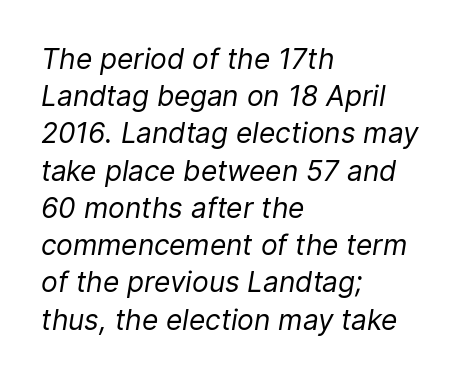
{"italic": "yes", "lean": "right", "slant_degrees": 9, "bold": "no", "weight": "regular", "width": "normal", "stroke_contrast": "low", "x_height": "medium", "monospaced": "no", "underline": "no", "align": "left", "line_spacing": "normal", "line_spacing_ratio": 1.33, "letter_spacing": "normal", "letter_spacing_em": 0.0, "glyph_px": 28}
